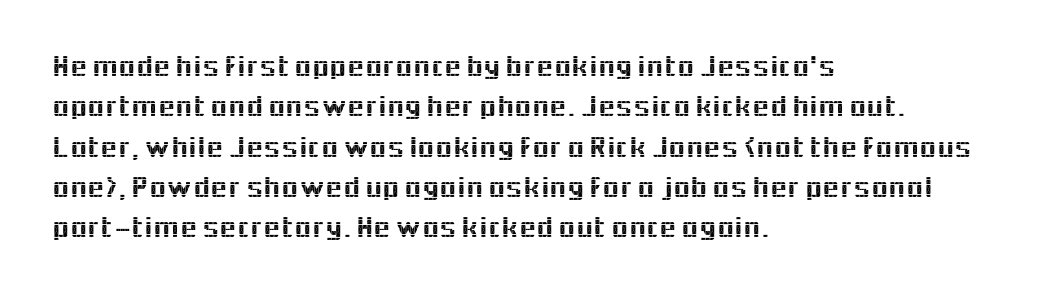
The image shows 31 px sans-serif type, upright; set left-aligned, normal line spacing (1.3x), normal letter spacing, not underlined; a medium x-height.
